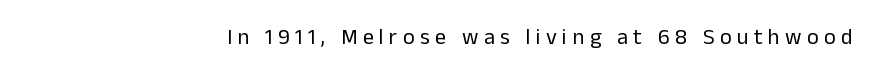
Q: Is the text bold? A: No.
Q: Is the text italic (slanted)? A: No, it is upright.
Q: Is the text underlined? A: No.
Q: Is the spacing between letters normal or unusually wide? A: Unusually wide.
